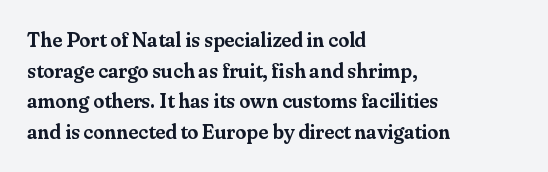
The image shows 20 px text type, upright; set left-aligned, normal line spacing (1.53x), normal letter spacing, not underlined.
